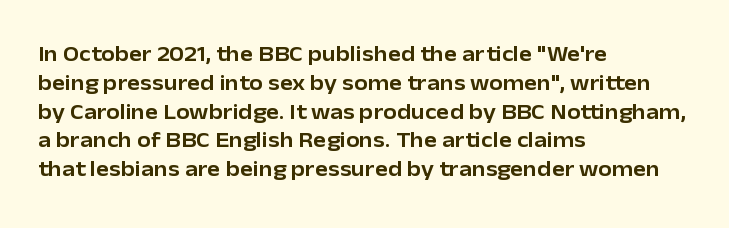
{"italic": "no", "underline": "no", "align": "left", "line_spacing": "normal", "line_spacing_ratio": 1.31, "letter_spacing": "normal", "letter_spacing_em": 0.0, "glyph_px": 22}
